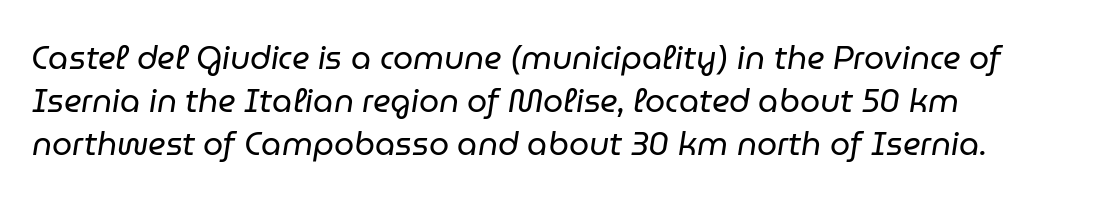
No chunkiness to these letters — they're not bold. Between one letter and the next there's only the usual sliver of space. Beneath every word, the page is bare. The rendering uses a moderate line-height, typical for paragraphs. The paragraph has a hard left edge and a soft right edge. Designer's note — italics engaged.
